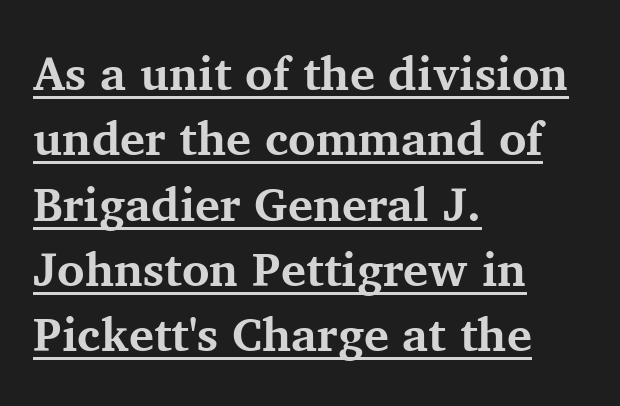
Q: Is the text bold? A: Yes.
Q: Is the text italic (slanted)? A: No, it is upright.
Q: Is the typeface a serif or a sans-serif typeface? A: Serif.
Q: Is the text underlined? A: Yes.
Q: How is the paragraph aligned? A: Left-aligned.
Q: Is the spacing between letters normal or unusually wide? A: Normal.
Q: Is the spacing between lines tight, normal or loose? A: Normal.
Q: Width (condensed, normal, or wide)? A: Normal.
Q: Stroke contrast? A: Medium.
Q: x-height? A: Medium.
Q: Monospaced? A: No.
